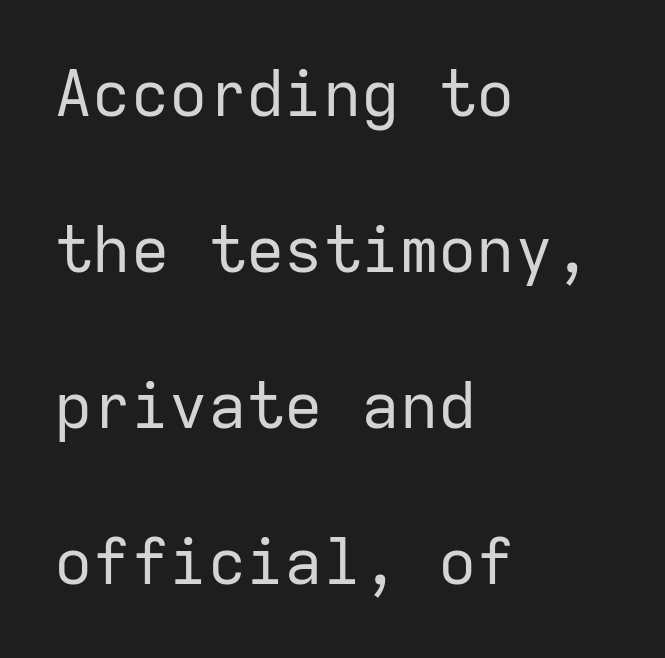
{"serif": "no", "italic": "no", "bold": "no", "weight": "regular", "width": "normal", "stroke_contrast": "low", "x_height": "medium", "monospaced": "yes", "underline": "no", "align": "left", "line_spacing": "loose", "line_spacing_ratio": 2.44, "letter_spacing": "normal", "letter_spacing_em": 0.0, "glyph_px": 64}
